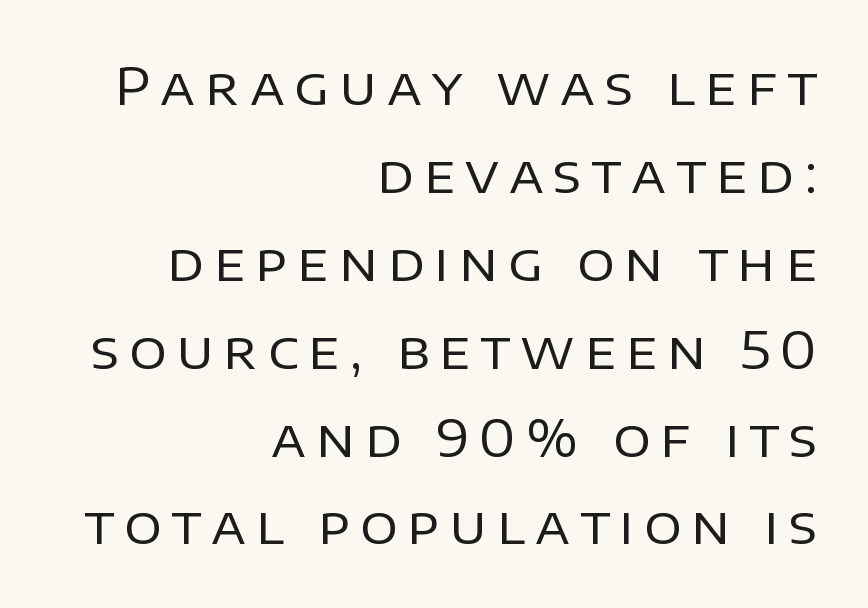
The rendering uses a moderate line-height, typical for paragraphs. Only glyphs here, with clear space below each row. You could not count columns in this text — the font is proportionally spaced. Horizontal alignment here is rightward, an uncommon choice for prose. The letters stand upright; this is a roman face.
